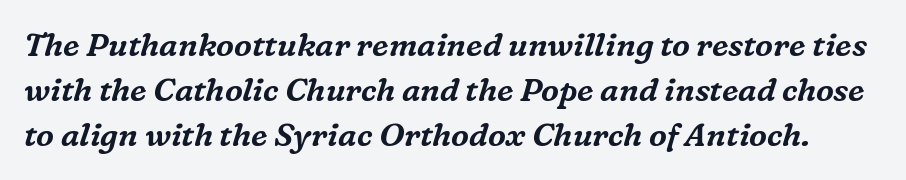
The image shows 32 px serif type, italic (leaning right); set normal line spacing (1.41x), normal letter spacing, not underlined; medium stroke contrast and a medium x-height.
